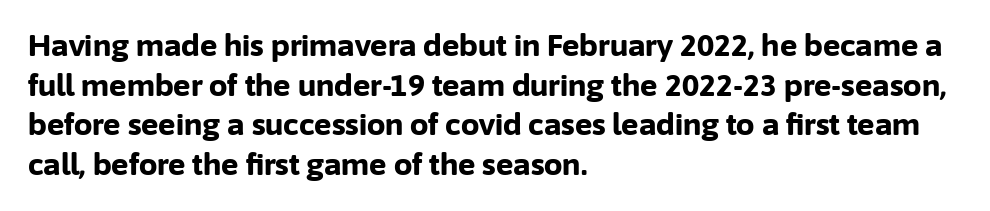
This rendering leaves character spacing at its baseline value. If you drew a ruler down the left edge, every line would touch it. What kind of face is this? One without serifs — a sans. Character widths vary here, with narrow letters taking less room than wide ones. This rendering features lettering with no underline.
